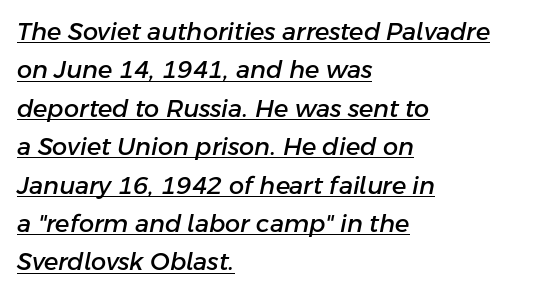
{"italic": "yes", "lean": "right", "slant_degrees": 11, "underline": "yes", "align": "left", "line_spacing": "normal", "line_spacing_ratio": 1.6, "letter_spacing": "normal", "letter_spacing_em": 0.0, "glyph_px": 24}
